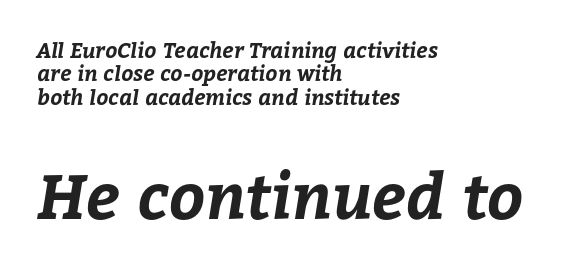
Q: Is the text bold? A: Yes.
Q: Is the text underlined? A: No.
Q: How is the paragraph aligned? A: Left-aligned.
Q: Is the spacing between letters normal or unusually wide? A: Normal.
Q: Is the spacing between lines tight, normal or loose? A: Tight.
Q: Which block of text is set in a larger size, the first (top) or the second (bottom)? A: The second (bottom) one.
Q: Width (condensed, normal, or wide)? A: Normal.
Q: Stroke contrast? A: Low.
Q: x-height? A: Medium.
Q: Monospaced? A: No.
